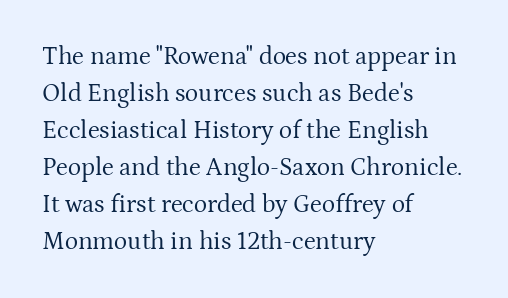
The image shows 25 px text type, upright; set left-aligned, normal line spacing (1.48x), normal letter spacing, not underlined.
